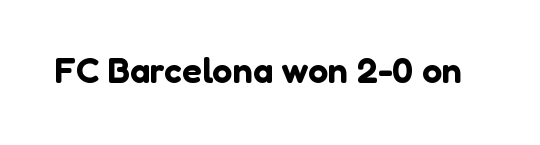
Q: Is the text italic (slanted)? A: No, it is upright.
Q: Is the typeface a serif or a sans-serif typeface? A: Sans-serif.
Q: Is the text underlined? A: No.
Q: Is the spacing between letters normal or unusually wide? A: Normal.
Q: Width (condensed, normal, or wide)? A: Normal.
Q: Stroke contrast? A: Low.
Q: x-height? A: Medium.
Q: Monospaced? A: No.
